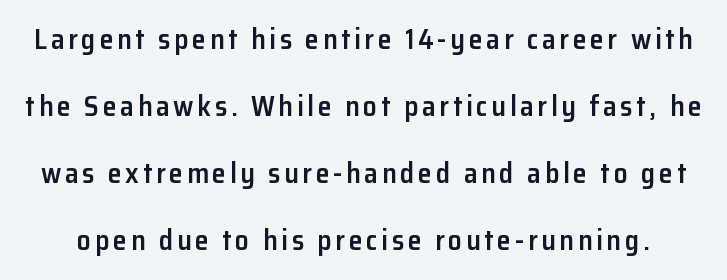
Any mark beneath the type? The region is blank. The font's upright variant was chosen for this text. These lines stand farther apart than default settings would place them. Do the characters align in a grid? No, the font is proportional. Moderately thickened strokes mark this as semibold type. Observe the absence of serifs on each vertical stroke in this sample.
